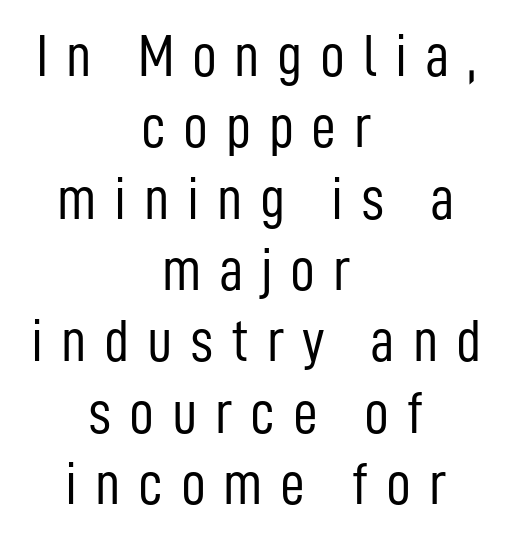
Rendered with straight, roman letterforms. The passage is arranged like a title page — every line centered. Type style note: lacks serifs. Check under the words: just untouched page. Caption: expanded tracking, letters set apart. A typesetter would call this proportional, since set widths differ per character.
